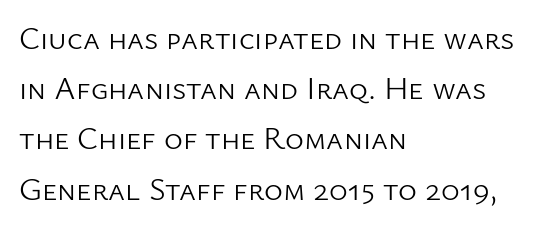
Tall strokes in this sample are plumb rather than angled. Is the block centered? No — it sits flush against the left margin. Proportional: the letters do not fall into vertical columns. The font family rendered here belongs to the sans-serif group. Underlining? Definitely not there.
